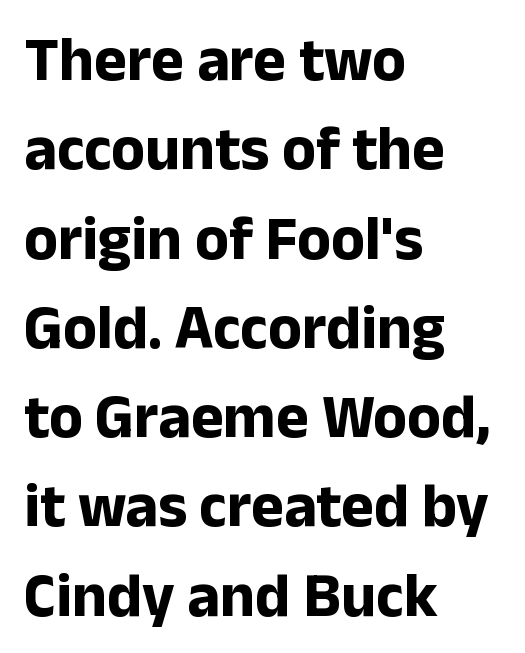
{"serif": "no", "italic": "no", "bold": "yes", "weight": "bold", "width": "normal", "stroke_contrast": "low", "x_height": "medium", "monospaced": "no", "underline": "no", "align": "left", "line_spacing": "normal", "line_spacing_ratio": 1.44, "letter_spacing": "normal", "letter_spacing_em": 0.0, "glyph_px": 62}
